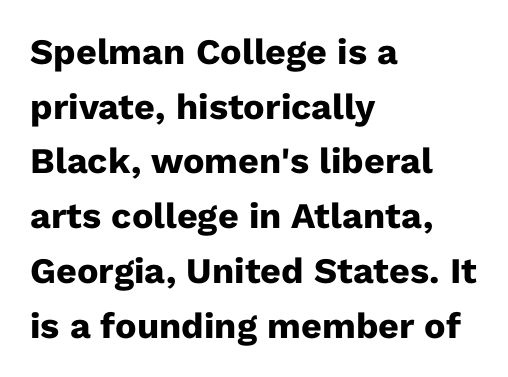
Q: Is the text bold? A: Yes.
Q: Is the text italic (slanted)? A: No, it is upright.
Q: Is the typeface a serif or a sans-serif typeface? A: Sans-serif.
Q: Is the text underlined? A: No.
Q: How is the paragraph aligned? A: Left-aligned.
Q: Is the spacing between letters normal or unusually wide? A: Normal.
Q: Is the spacing between lines tight, normal or loose? A: Normal.
Q: Width (condensed, normal, or wide)? A: Normal.
Q: Stroke contrast? A: Low.
Q: x-height? A: Medium.
Q: Monospaced? A: No.
